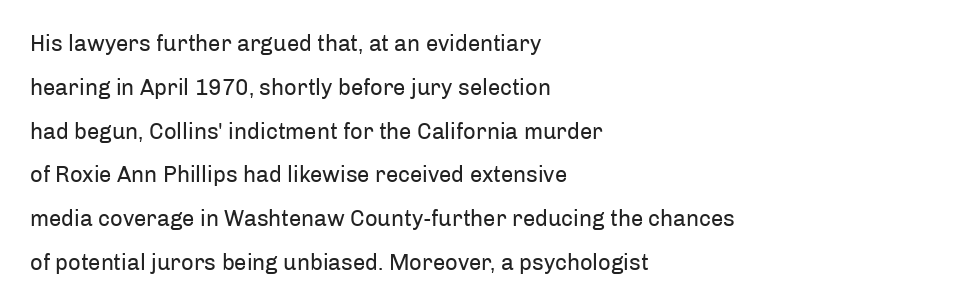
{"italic": "no", "bold": "no", "underline": "no", "align": "left", "line_spacing": "loose", "line_spacing_ratio": 1.99, "letter_spacing": "normal", "letter_spacing_em": 0.0, "glyph_px": 22}
